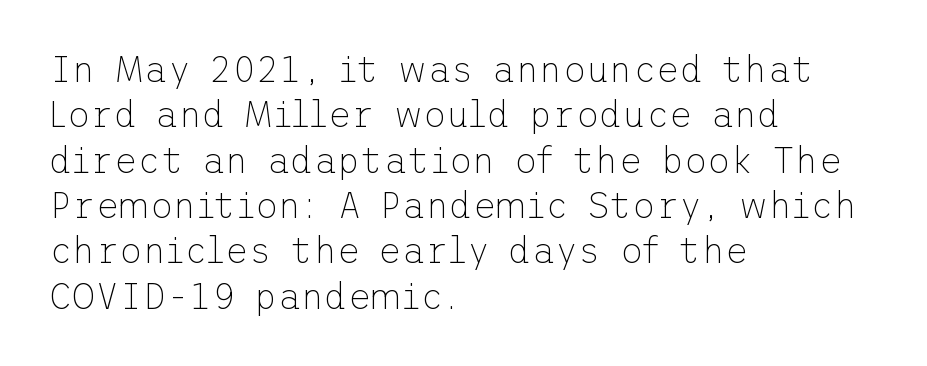
{"serif": "no", "italic": "no", "bold": "no", "weight": "thin", "width": "normal", "stroke_contrast": "low", "x_height": "medium", "underline": "no", "align": "left", "line_spacing": "normal", "line_spacing_ratio": 1.26, "letter_spacing": "normal", "letter_spacing_em": 0.0, "glyph_px": 36}
